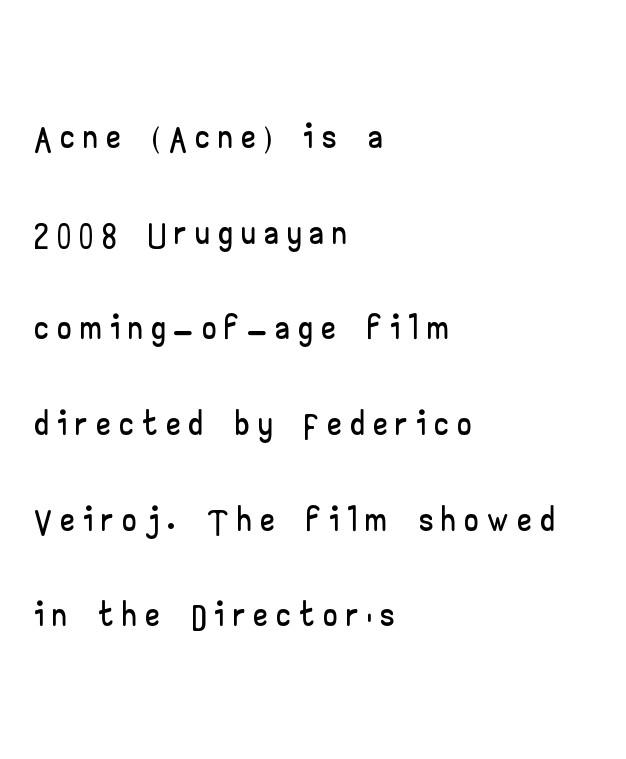
{"serif": "no", "italic": "no", "width": "wide", "stroke_contrast": "low", "x_height": "small", "monospaced": "no", "underline": "no", "align": "left", "line_spacing_ratio": 1.84, "letter_spacing": "wide", "letter_spacing_em": 0.2, "glyph_px": 52}
